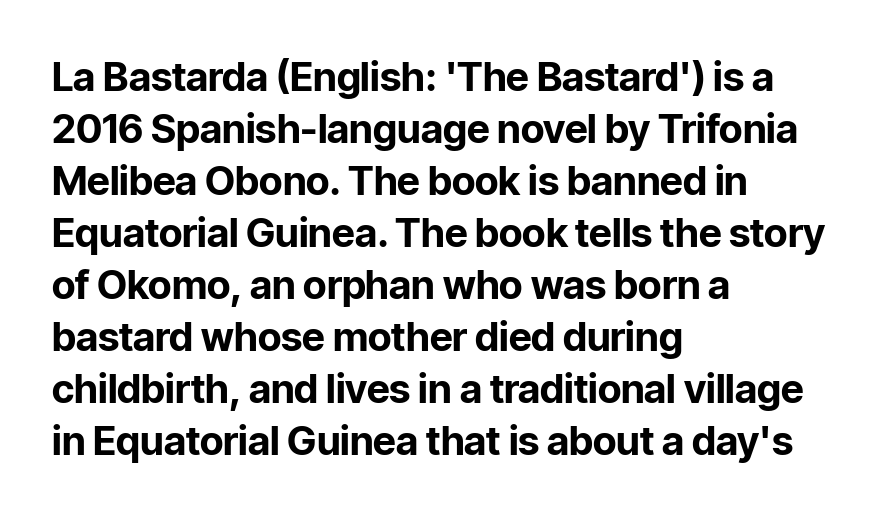
Q: Is the text bold? A: Yes.
Q: Is the text italic (slanted)? A: No, it is upright.
Q: Is the typeface a serif or a sans-serif typeface? A: Sans-serif.
Q: Is the text underlined? A: No.
Q: How is the paragraph aligned? A: Left-aligned.
Q: Is the spacing between letters normal or unusually wide? A: Normal.
Q: Is the spacing between lines tight, normal or loose? A: Normal.
Q: Width (condensed, normal, or wide)? A: Normal.
Q: Stroke contrast? A: Low.
Q: x-height? A: Medium.
Q: Monospaced? A: No.
